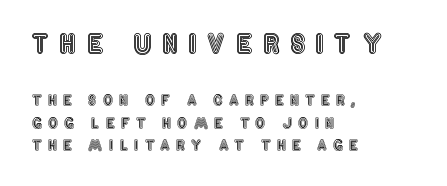
{"italic": "no", "underline": "no", "align": "left", "line_spacing": "normal", "line_spacing_ratio": 1.63, "letter_spacing": "wide", "letter_spacing_em": 0.44, "larger_block": "first", "size_ratio": 1.79, "glyph_px": 25}
